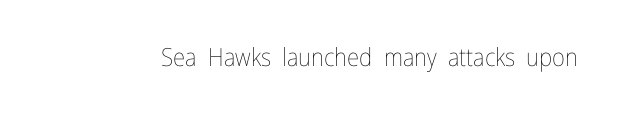
The image shows 25 px text type, upright; set normal letter spacing, not underlined.
